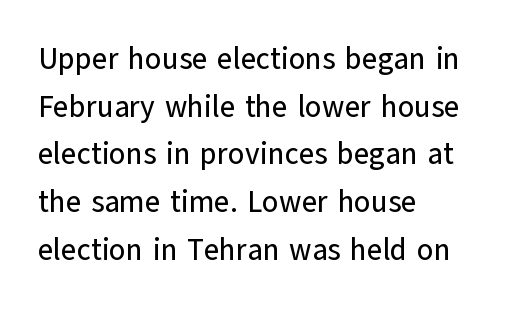
The image shows 30 px sans-serif type, upright; set left-aligned, normal line spacing (1.59x), normal letter spacing, not underlined; low stroke contrast and a medium x-height.
